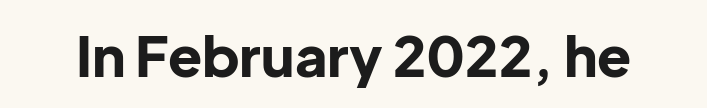
The image shows 56 px bold sans-serif type, upright; set normal letter spacing, not underlined; low stroke contrast and a medium x-height.
